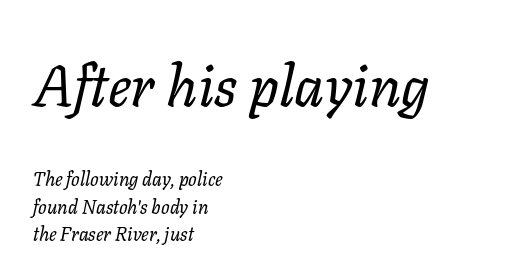
{"italic": "yes", "lean": "right", "slant_degrees": 11, "bold": "no", "weight": "regular", "width": "normal", "stroke_contrast": "low", "x_height": "medium", "monospaced": "no", "underline": "no", "align": "left", "line_spacing": "normal", "line_spacing_ratio": 1.43, "letter_spacing": "normal", "letter_spacing_em": 0.0, "larger_block": "first", "size_ratio": 3.05, "glyph_px": 58}
